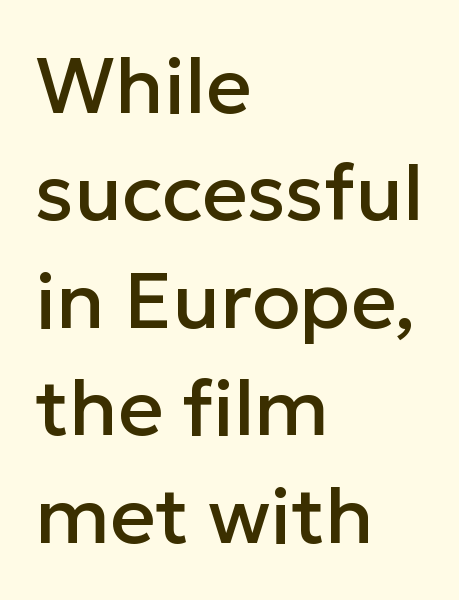
Q: Is the text italic (slanted)? A: No, it is upright.
Q: Is the typeface a serif or a sans-serif typeface? A: Sans-serif.
Q: Is the text underlined? A: No.
Q: How is the paragraph aligned? A: Left-aligned.
Q: Is the spacing between letters normal or unusually wide? A: Normal.
Q: Is the spacing between lines tight, normal or loose? A: Normal.
Q: Width (condensed, normal, or wide)? A: Normal.
Q: Stroke contrast? A: Low.
Q: x-height? A: Medium.
Q: Monospaced? A: No.
